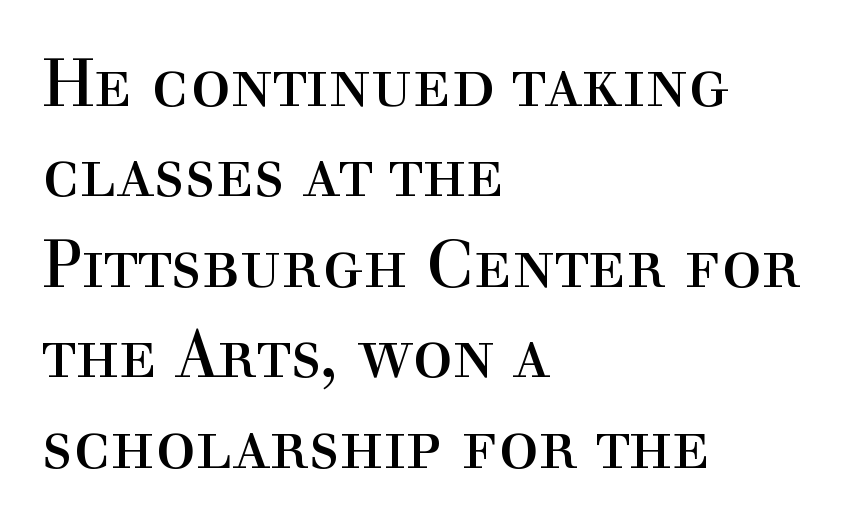
Q: Is the text bold? A: No.
Q: Is the text italic (slanted)? A: No, it is upright.
Q: Is the typeface a serif or a sans-serif typeface? A: Serif.
Q: Is the text underlined? A: No.
Q: How is the paragraph aligned? A: Left-aligned.
Q: Is the spacing between letters normal or unusually wide? A: Normal.
Q: Is the spacing between lines tight, normal or loose? A: Normal.
Q: Width (condensed, normal, or wide)? A: Normal.
Q: x-height? A: Medium.
Q: Monospaced? A: No.
